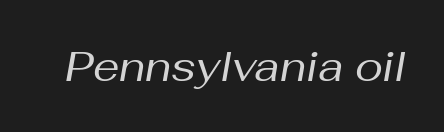
The image shows 42 px regular-weight type, italic (leaning right); set normal letter spacing, not underlined; medium stroke contrast and a medium x-height.
